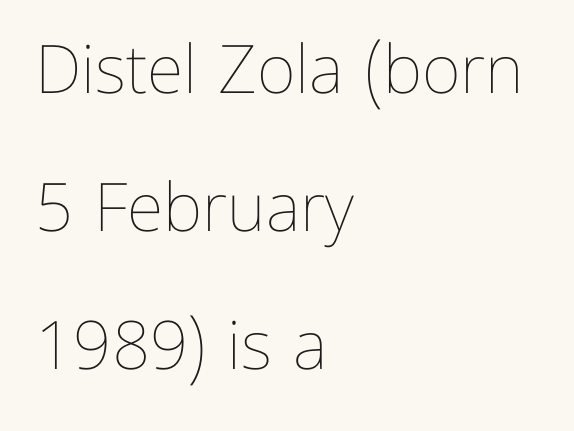
The image shows 67 px thin type, upright; set left-aligned, loose line spacing (2.06x), normal letter spacing, not underlined; low stroke contrast and a medium x-height.
